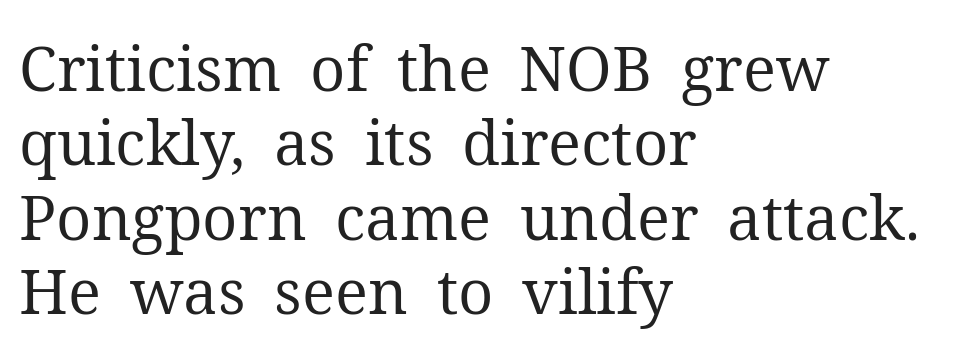
The image shows 62 px regular-weight serif type, upright; set left-aligned, line spacing 1.2x, normal letter spacing, not underlined; medium stroke contrast and a medium x-height.
